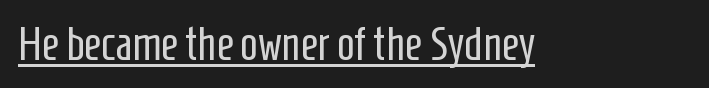
Q: Is the text bold? A: No.
Q: Is the text italic (slanted)? A: No, it is upright.
Q: Is the typeface a serif or a sans-serif typeface? A: Sans-serif.
Q: Is the text underlined? A: Yes.
Q: Is the spacing between letters normal or unusually wide? A: Normal.
Q: Width (condensed, normal, or wide)? A: Condensed.
Q: Stroke contrast? A: Low.
Q: x-height? A: Medium.
Q: Monospaced? A: No.
